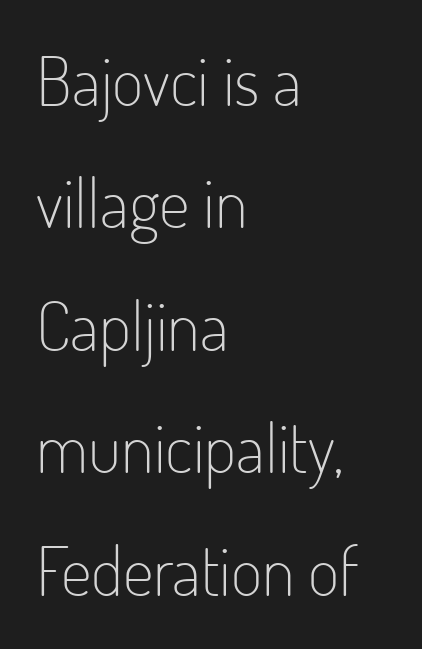
Q: Is the text bold? A: No.
Q: Is the text italic (slanted)? A: No, it is upright.
Q: Is the typeface a serif or a sans-serif typeface? A: Sans-serif.
Q: Is the text underlined? A: No.
Q: How is the paragraph aligned? A: Left-aligned.
Q: Is the spacing between letters normal or unusually wide? A: Normal.
Q: Width (condensed, normal, or wide)? A: Condensed.
Q: Stroke contrast? A: Low.
Q: x-height? A: Small.
Q: Monospaced? A: No.
